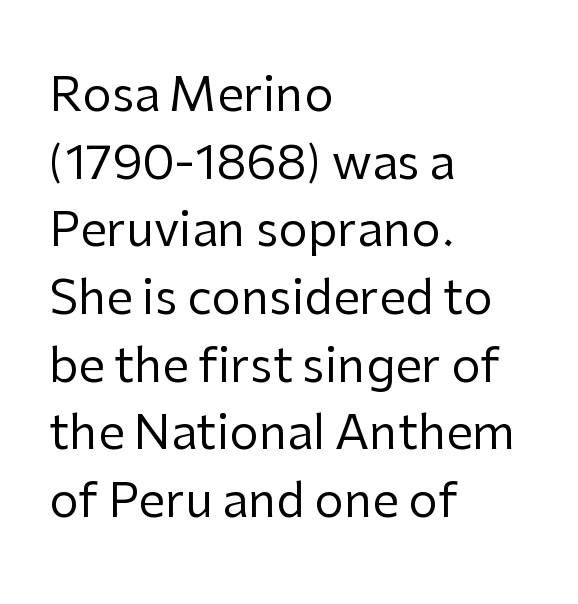
Counters stay open thanks to moderate or lighter strokes. Where is the straight margin? On the left. Descenders are the only things crossing below the line. The passage shown is typeset with a sans-serif family. A typesetter would call this zero additional tracking.
